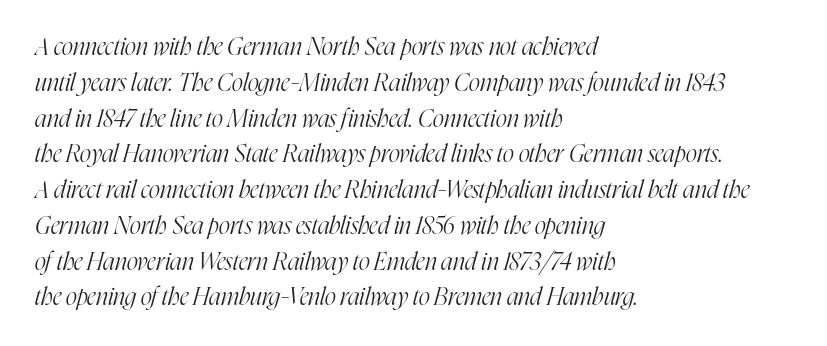
Q: Is the text bold? A: No.
Q: Is the text italic (slanted)? A: Yes, it leans right by about 16 degrees.
Q: Is the text underlined? A: No.
Q: How is the paragraph aligned? A: Left-aligned.
Q: Is the spacing between letters normal or unusually wide? A: Normal.
Q: Is the spacing between lines tight, normal or loose? A: Normal.
